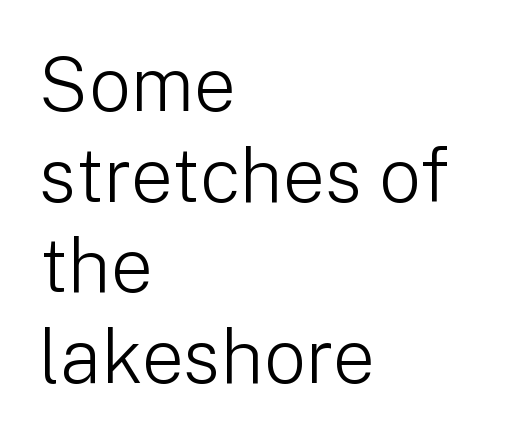
The image shows 75 px light sans-serif type, upright; set left-aligned, line spacing 1.21x, normal letter spacing, not underlined; low stroke contrast and a medium x-height.
